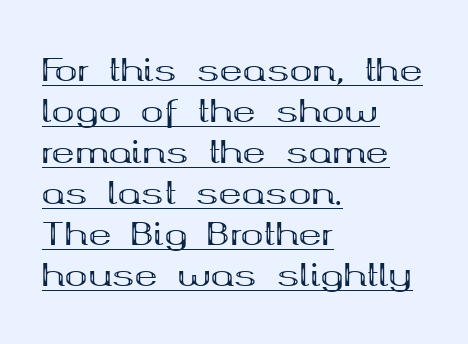
{"serif": "yes", "italic": "no", "bold": "yes", "weight": "bold", "width": "wide", "stroke_contrast": "medium", "x_height": "medium", "monospaced": "no", "underline": "yes", "align": "left", "line_spacing": "normal", "line_spacing_ratio": 1.32, "letter_spacing": "normal", "letter_spacing_em": 0.0, "glyph_px": 31}
